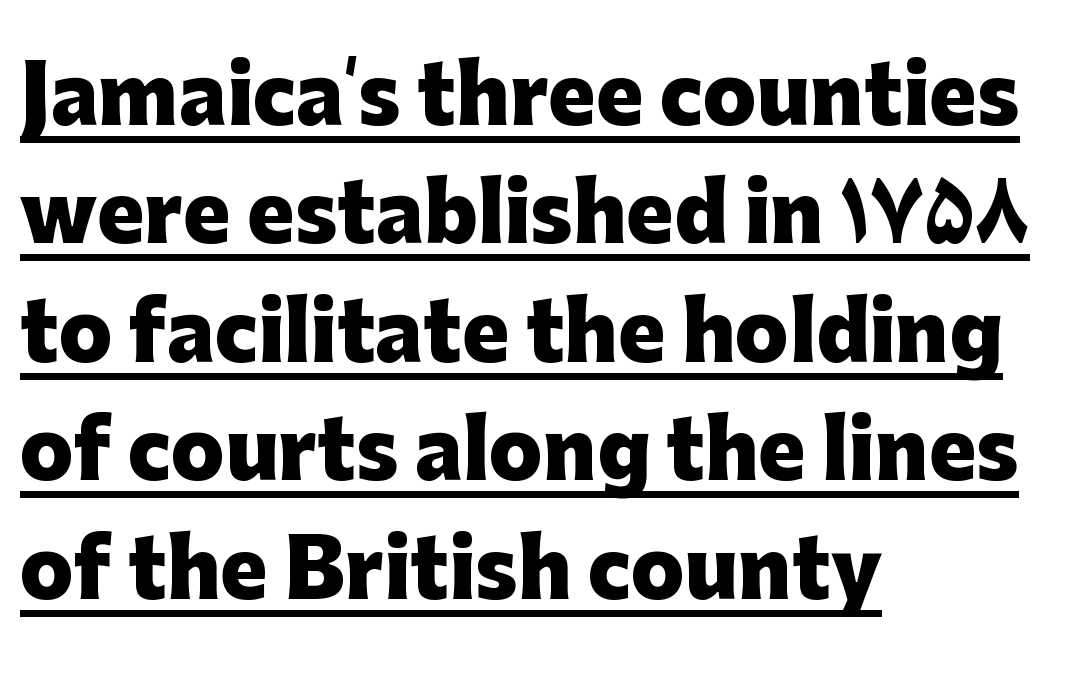
Q: Is the text bold? A: Yes.
Q: Is the text italic (slanted)? A: No, it is upright.
Q: Is the typeface a serif or a sans-serif typeface? A: Sans-serif.
Q: Is the text underlined? A: Yes.
Q: How is the paragraph aligned? A: Left-aligned.
Q: Is the spacing between letters normal or unusually wide? A: Normal.
Q: Is the spacing between lines tight, normal or loose? A: Normal.
Q: Width (condensed, normal, or wide)? A: Normal.
Q: Stroke contrast? A: Low.
Q: x-height? A: Medium.
Q: Monospaced? A: No.
